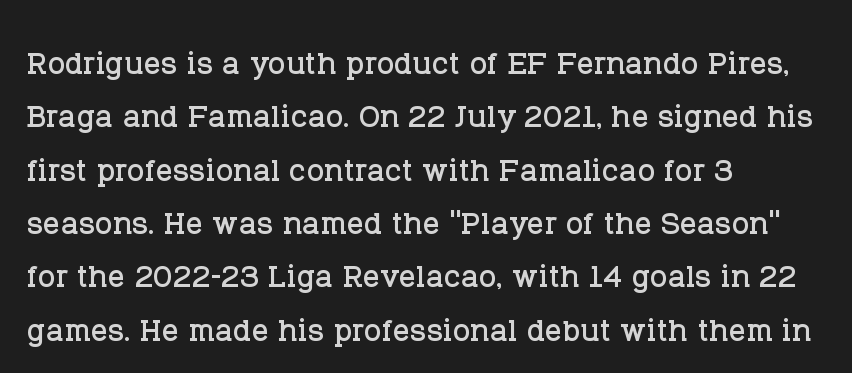
{"serif": "yes", "italic": "no", "width": "normal", "stroke_contrast": "low", "x_height": "large", "monospaced": "no", "underline": "no", "align": "left", "line_spacing": "normal", "line_spacing_ratio": 1.27, "letter_spacing": "normal", "letter_spacing_em": 0.0, "glyph_px": 42}
